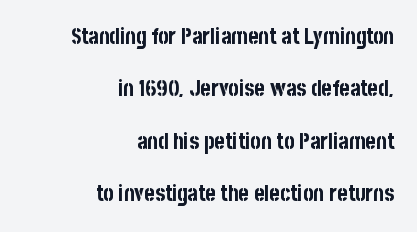
The image shows 22 px bold type, upright; set right-aligned, loose line spacing (2.38x), normal letter spacing, not underlined.
